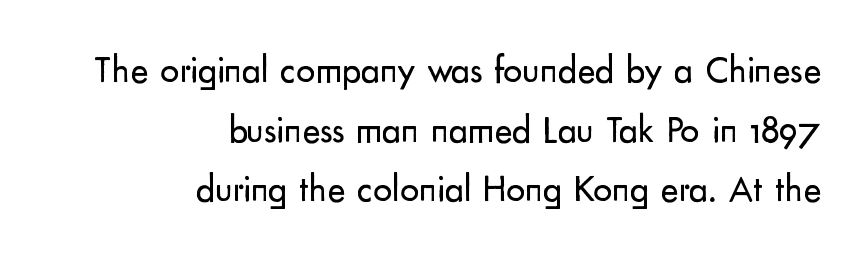
{"serif": "no", "italic": "no", "bold": "no", "weight": "regular", "width": "normal", "stroke_contrast": "low", "x_height": "small", "monospaced": "no", "underline": "no", "align": "right", "line_spacing": "normal", "line_spacing_ratio": 1.57, "letter_spacing": "normal", "letter_spacing_em": 0.0, "glyph_px": 38}
